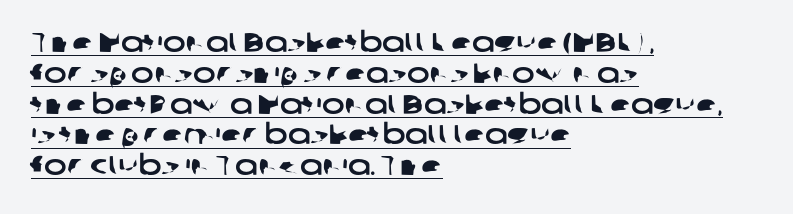
Q: Is the text underlined? A: Yes.
Q: How is the paragraph aligned? A: Left-aligned.
Q: Is the spacing between letters normal or unusually wide? A: Normal.
Q: Is the spacing between lines tight, normal or loose? A: Tight.
